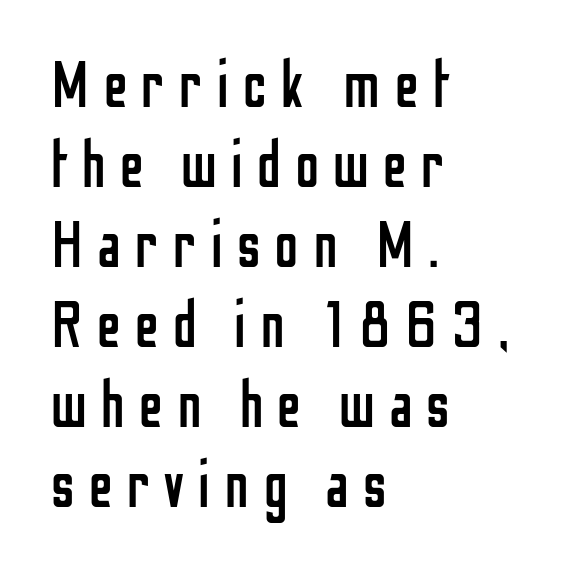
The image shows 65 px regular-weight, condensed sans-serif type, upright; set left-aligned, line spacing 1.23x, unusually wide letter spacing (+0.22 em), not underlined; low stroke contrast and a medium x-height.
